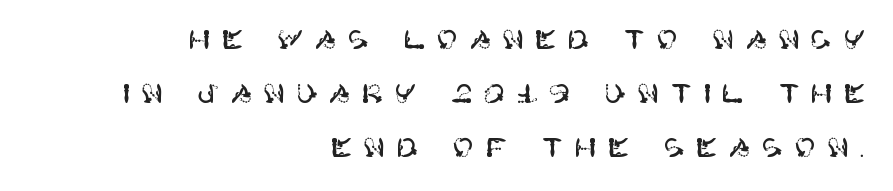
The image shows 26 px text type, upright; set right-aligned, loose line spacing (2.07x), unusually wide letter spacing (+0.42 em), not underlined.
